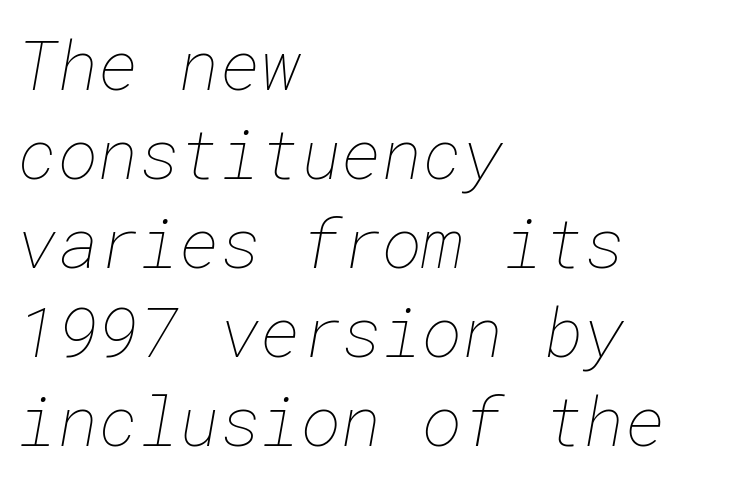
In terms of leading, this rendering sits right in the middle. A bare baseline throughout the passage. Layout note: lines flush left. Letter spacing: default.
